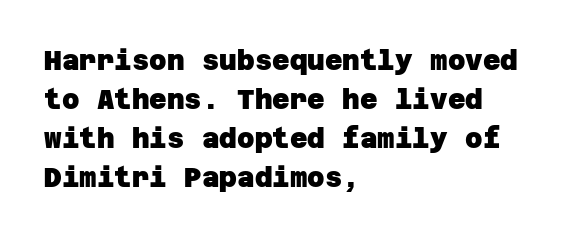
{"bold": "yes", "underline": "no", "align": "left", "line_spacing": "normal", "line_spacing_ratio": 1.44, "letter_spacing": "normal", "letter_spacing_em": 0.0, "glyph_px": 27}
